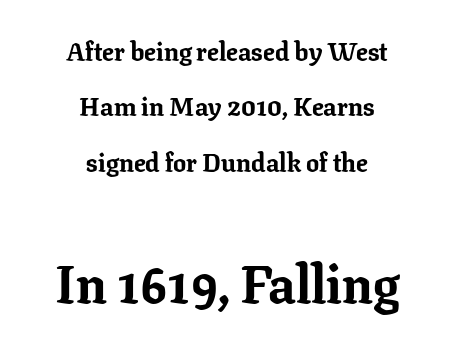
Q: Is the text bold? A: Yes.
Q: Is the text italic (slanted)? A: No, it is upright.
Q: Is the typeface a serif or a sans-serif typeface? A: Serif.
Q: Is the text underlined? A: No.
Q: How is the paragraph aligned? A: Centered.
Q: Is the spacing between letters normal or unusually wide? A: Normal.
Q: Is the spacing between lines tight, normal or loose? A: Loose.
Q: Which block of text is set in a larger size, the first (top) or the second (bottom)? A: The second (bottom) one.
Q: Width (condensed, normal, or wide)? A: Normal.
Q: Stroke contrast? A: Low.
Q: x-height? A: Medium.
Q: Monospaced? A: No.
